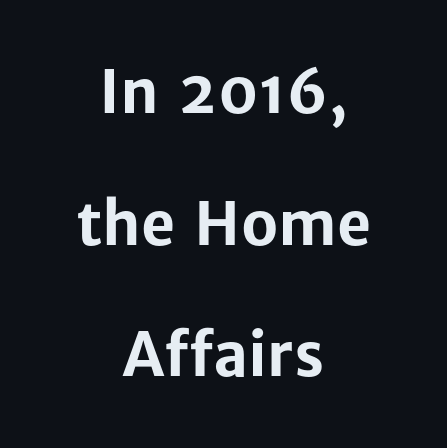
Q: Is the text bold? A: Yes.
Q: Is the text italic (slanted)? A: No, it is upright.
Q: Is the typeface a serif or a sans-serif typeface? A: Sans-serif.
Q: Is the text underlined? A: No.
Q: How is the paragraph aligned? A: Centered.
Q: Is the spacing between letters normal or unusually wide? A: Normal.
Q: Is the spacing between lines tight, normal or loose? A: Loose.
Q: Width (condensed, normal, or wide)? A: Normal.
Q: Stroke contrast? A: Low.
Q: x-height? A: Medium.
Q: Monospaced? A: No.
